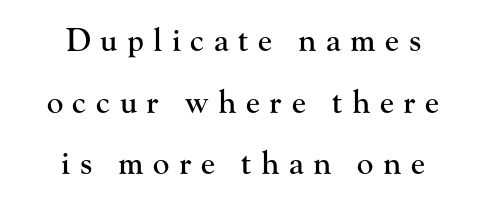
{"serif": "yes", "italic": "no", "width": "normal", "stroke_contrast": "high", "x_height": "small", "monospaced": "no", "underline": "no", "align": "center", "line_spacing": "loose", "line_spacing_ratio": 1.99, "letter_spacing": "wide", "letter_spacing_em": 0.31, "glyph_px": 31}
